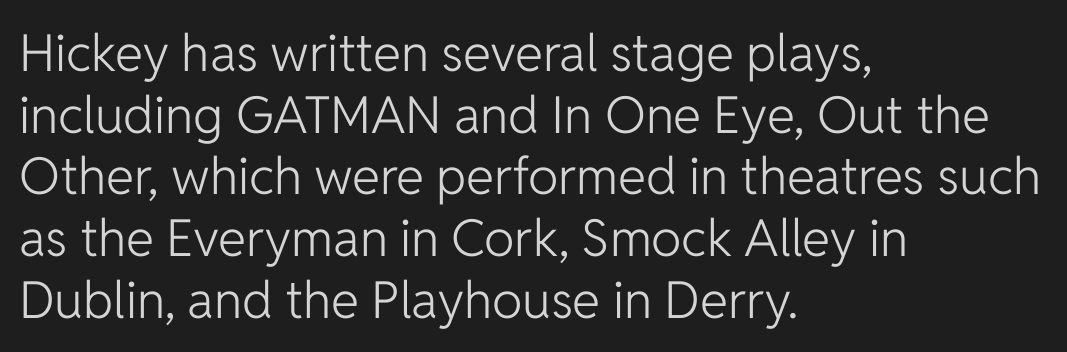
Does the lettering tilt? It doesn't — this is upright. Nothing sits at the stroke ends, so this counts as sans-serif. Think of a printed novel: that variable character pitch is what you see here. Has an underline been added? It has not.
